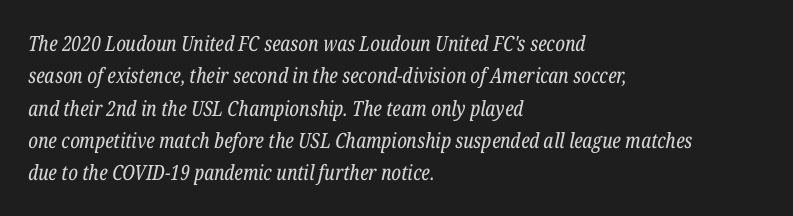
The strokes are not fattened; the text isn't bold. Only glyphs here, with clear space below each row. The passage shown leans; its letterforms are oblique. The lines in this sample share a left origin and differ only in where they stop. A typesetter would call this zero additional tracking.
